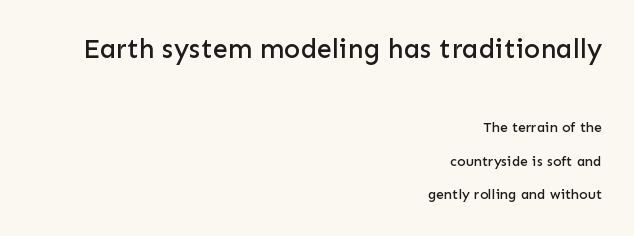
{"italic": "no", "underline": "no", "align": "right", "line_spacing": "loose", "line_spacing_ratio": 2.39, "letter_spacing": "normal", "letter_spacing_em": 0.0, "larger_block": "first", "size_ratio": 1.93, "glyph_px": 27}
